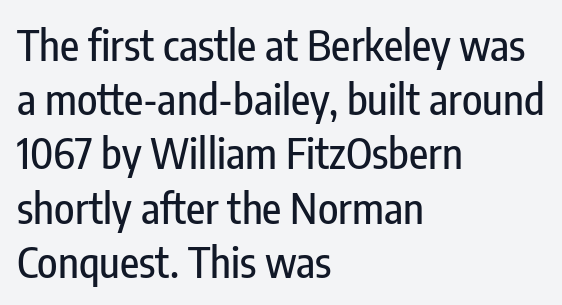
Reading down the column, the eye jumps a familiar distance to each next line. The strip under each line holds only bare page. Look at the tracking — it's just the regular setting, nothing added. All the whitespace from short lines collects on the right.
